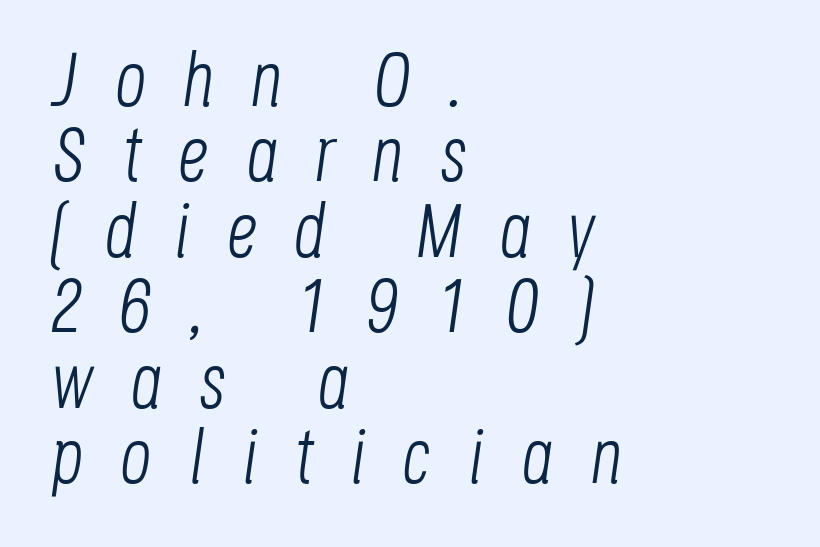
The image shows 77 px light, condensed type, italic (leaning right); set left-aligned, tight line spacing (0.98x), unusually wide letter spacing (+0.48 em), not underlined; low stroke contrast and a large x-height.
